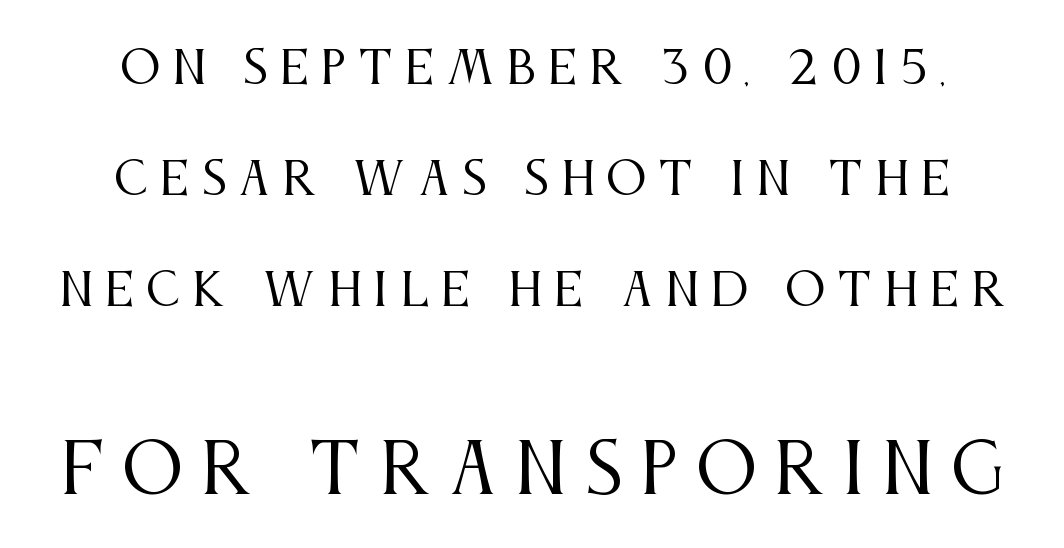
{"serif": "yes", "italic": "no", "bold": "no", "weight": "regular", "width": "condensed", "stroke_contrast": "medium", "x_height": "large", "monospaced": "no", "underline": "no", "align": "center", "line_spacing": "loose", "line_spacing_ratio": 2.47, "letter_spacing": "wide", "letter_spacing_em": 0.27, "larger_block": "second", "size_ratio": 1.51, "glyph_px": 68}
